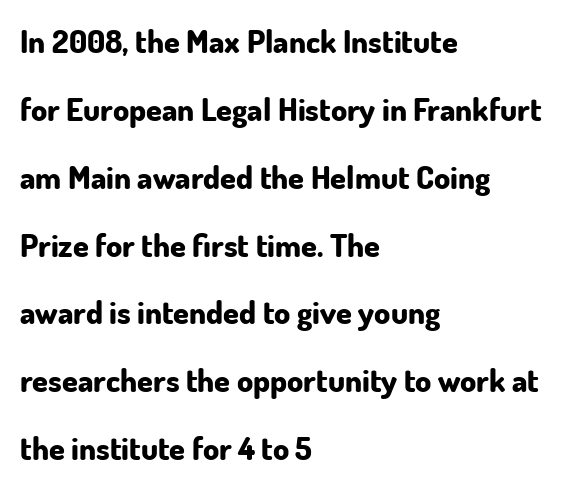
{"serif": "no", "italic": "no", "bold": "yes", "weight": "bold", "width": "normal", "stroke_contrast": "low", "x_height": "small", "monospaced": "no", "underline": "no", "align": "left", "line_spacing": "loose", "line_spacing_ratio": 2.12, "letter_spacing": "normal", "letter_spacing_em": 0.0, "glyph_px": 32}
